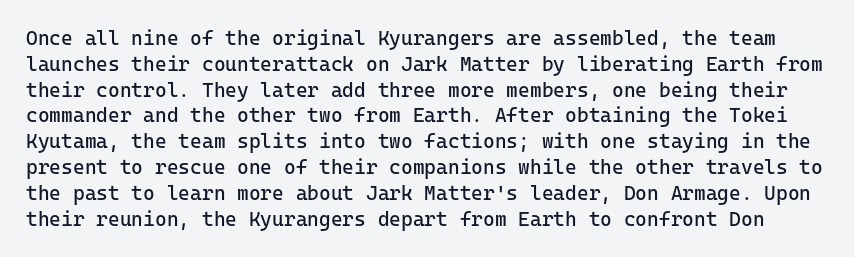
The image shows 20 px text type, upright; set normal line spacing (1.29x), normal letter spacing, not underlined.
